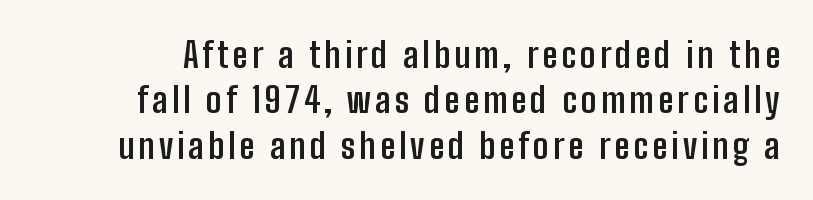
The image shows 35 px semibold, condensed sans-serif type, upright; set normal line spacing (1.3x), not underlined; low stroke contrast and a medium x-height.
